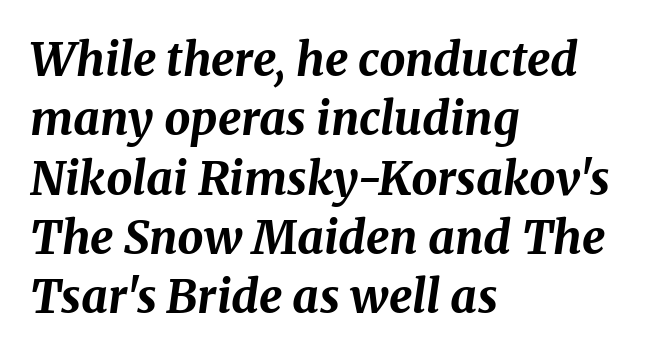
The image shows 46 px bold type, italic (leaning right); set left-aligned, normal line spacing (1.29x), normal letter spacing, not underlined; medium stroke contrast and a medium x-height.
